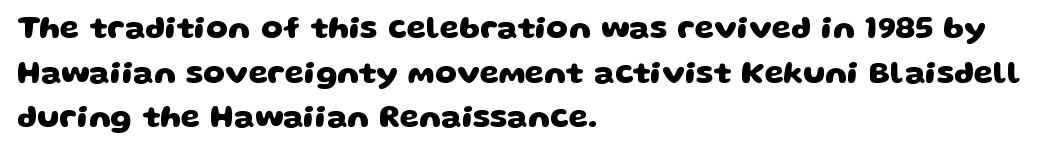
The image shows 31 px heavy, wide sans-serif type; set left-aligned, normal line spacing (1.44x), normal letter spacing, not underlined; low stroke contrast and a large x-height.
